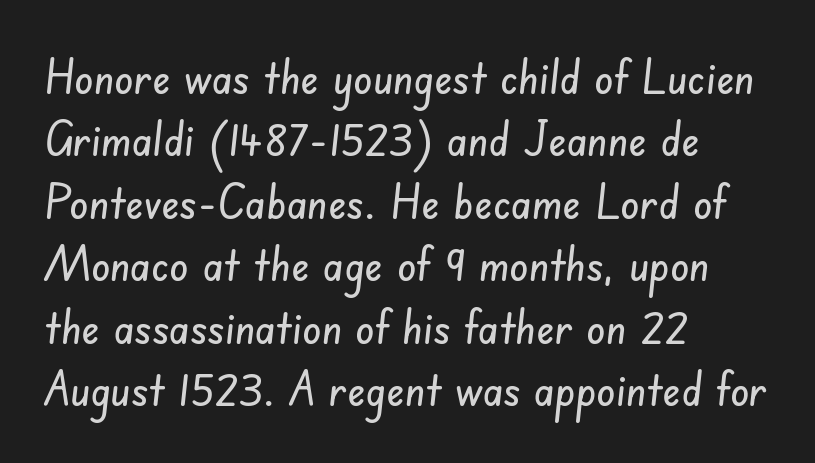
The image shows 48 px condensed sans-serif type; set left-aligned, normal line spacing (1.3x), normal letter spacing, not underlined; low stroke contrast and a small x-height.
